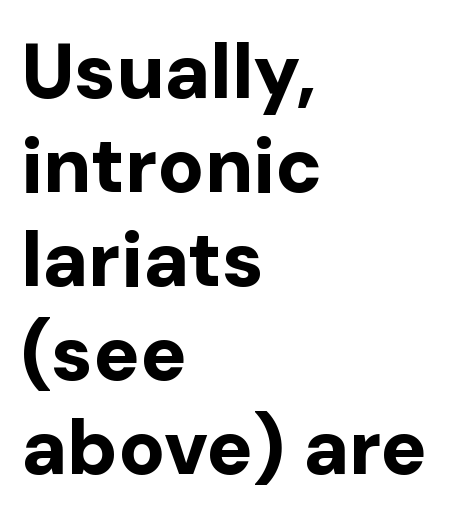
Q: Is the text bold? A: Yes.
Q: Is the text italic (slanted)? A: No, it is upright.
Q: Is the typeface a serif or a sans-serif typeface? A: Sans-serif.
Q: Is the text underlined? A: No.
Q: How is the paragraph aligned? A: Left-aligned.
Q: Is the spacing between letters normal or unusually wide? A: Normal.
Q: Width (condensed, normal, or wide)? A: Normal.
Q: Stroke contrast? A: Low.
Q: x-height? A: Medium.
Q: Monospaced? A: No.
